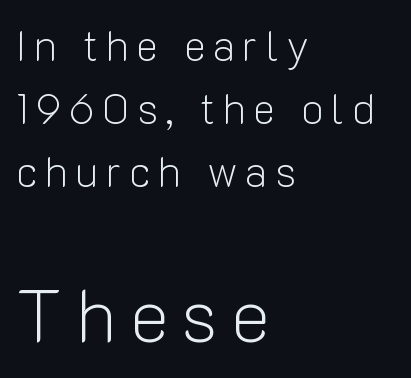
The image shows 74 px light sans-serif type, upright; set left-aligned, normal line spacing (1.5x), not underlined; the second (bottom) block is 1.76x larger; low stroke contrast and a medium x-height.
